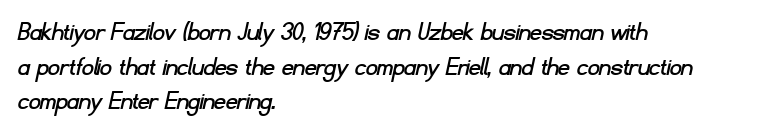
{"serif": "no", "width": "normal", "stroke_contrast": "low", "x_height": "small", "monospaced": "no", "underline": "no", "align": "left", "line_spacing_ratio": 1.24, "letter_spacing": "normal", "letter_spacing_em": 0.0, "glyph_px": 28}
